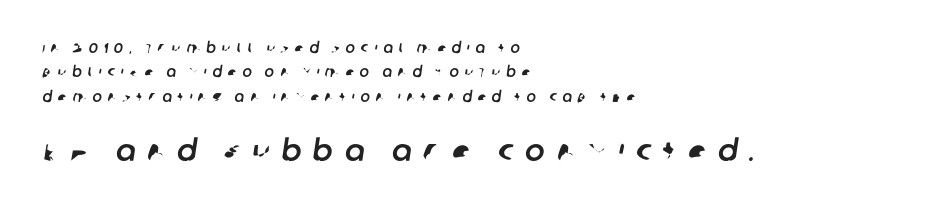
A typesetter would call this heavily tracked-out type. A student would call this left alignment; a typographer would say flush left, rag right. No feet cap the strokes, marking this as sans-serif type. Proportional: the letters do not fall into vertical columns. The emphasis by scale lands on block number two, below. Letters rest on an invisible, unmarked baseline.
